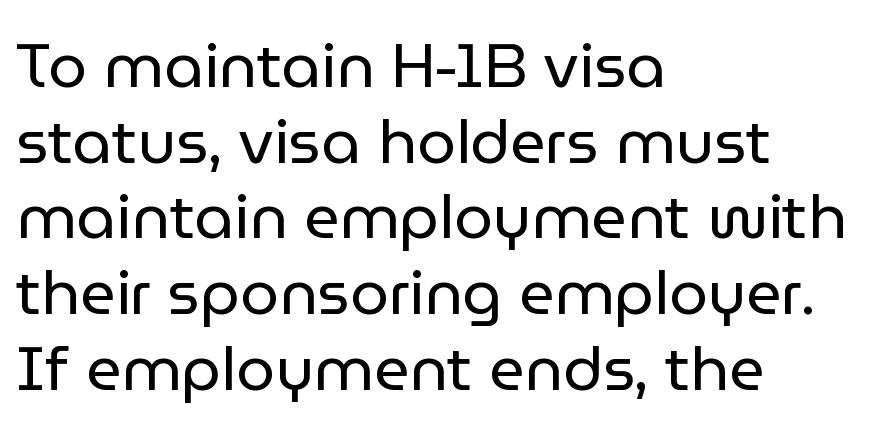
{"serif": "no", "italic": "no", "bold": "no", "weight": "regular", "width": "normal", "stroke_contrast": "low", "x_height": "medium", "monospaced": "no", "underline": "no", "align": "left", "line_spacing_ratio": 1.22, "letter_spacing": "normal", "letter_spacing_em": 0.0, "glyph_px": 62}
